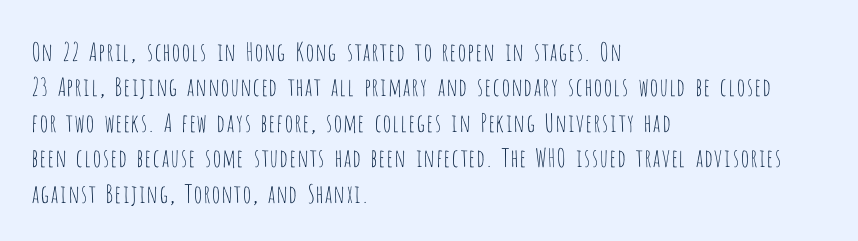
Q: Is the text bold? A: No.
Q: Is the text italic (slanted)? A: No, it is upright.
Q: Is the text underlined? A: No.
Q: How is the paragraph aligned? A: Left-aligned.
Q: Is the spacing between letters normal or unusually wide? A: Normal.
Q: Is the spacing between lines tight, normal or loose? A: Normal.
